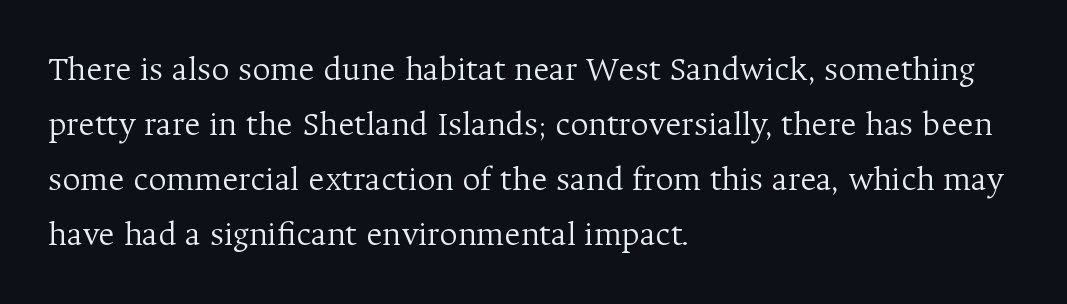
The image shows 35 px light serif type, upright; set left-aligned, normal line spacing (1.57x), normal letter spacing, not underlined; medium stroke contrast and a medium x-height.
